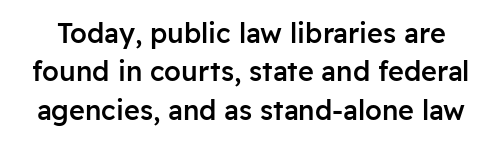
The image shows 27 px text type, upright; set normal line spacing (1.42x), normal letter spacing, not underlined.
